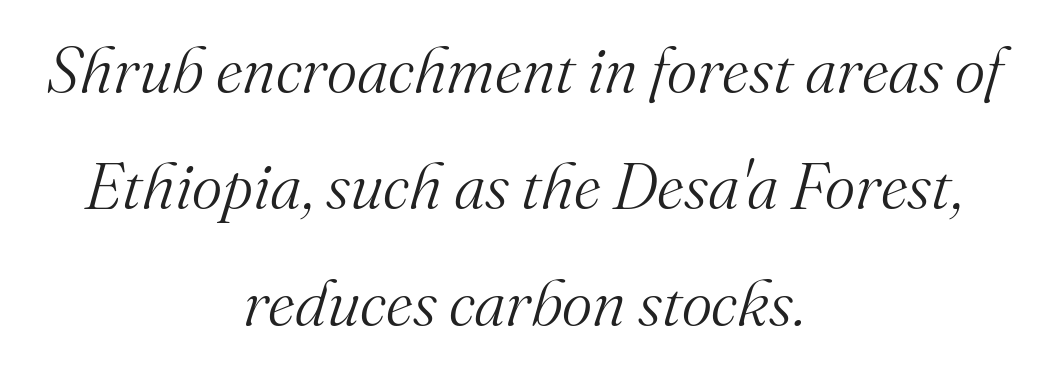
Bold? No — there's no thickening of the strokes. Style check: oblique. In terms of letterspacing, this is plain default setting. Note the varied advance widths — an 'i' is clearly narrower than an 'm'.
